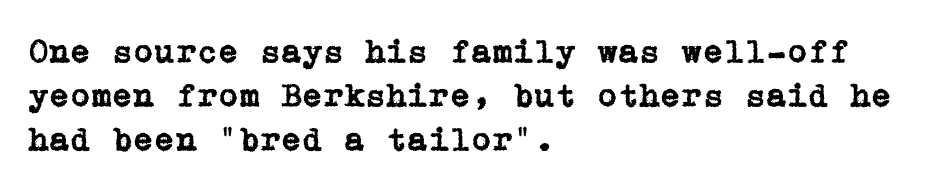
Q: Is the text italic (slanted)? A: No, it is upright.
Q: Is the typeface a serif or a sans-serif typeface? A: Serif.
Q: Is the text underlined? A: No.
Q: How is the paragraph aligned? A: Left-aligned.
Q: Is the spacing between letters normal or unusually wide? A: Normal.
Q: Is the spacing between lines tight, normal or loose? A: Normal.
Q: Width (condensed, normal, or wide)? A: Normal.
Q: Stroke contrast? A: Low.
Q: x-height? A: Medium.
